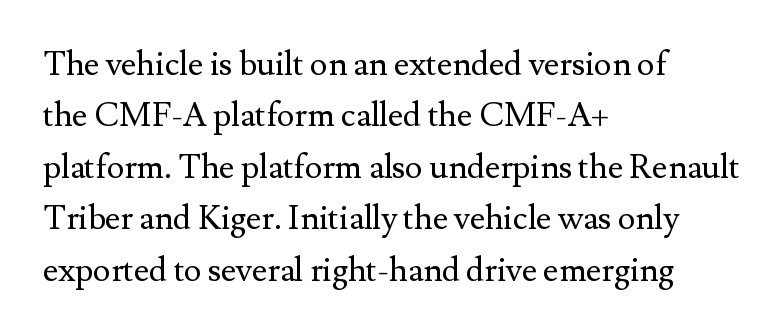
The passage shown is not underscored anywhere. Characters follow at the spacing the type designer built in. In terms of letterform style, serifs are clearly present. The typeface has the unassuming heft of standard copy or less. Line beginnings align vertically; line endings do not. Varying glyph widths throughout — classic text-font behaviour.
